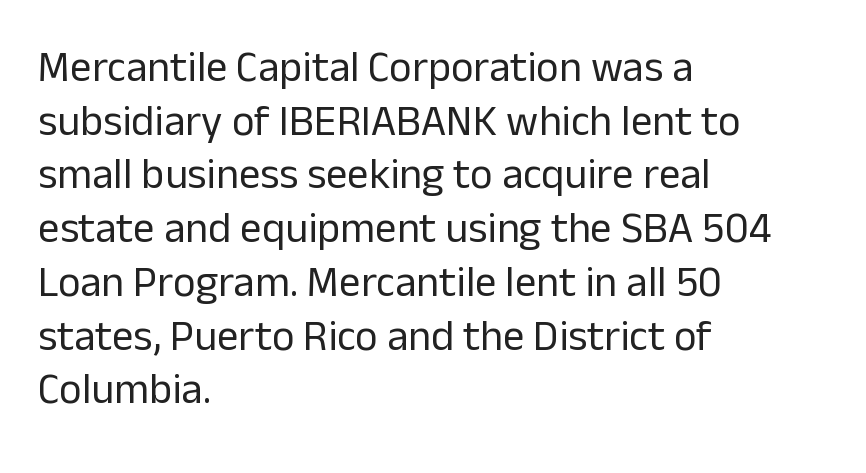
Q: Is the text bold? A: No.
Q: Is the text italic (slanted)? A: No, it is upright.
Q: Is the typeface a serif or a sans-serif typeface? A: Sans-serif.
Q: Is the text underlined? A: No.
Q: How is the paragraph aligned? A: Left-aligned.
Q: Is the spacing between letters normal or unusually wide? A: Normal.
Q: Is the spacing between lines tight, normal or loose? A: Normal.
Q: Width (condensed, normal, or wide)? A: Normal.
Q: Stroke contrast? A: Low.
Q: x-height? A: Medium.
Q: Monospaced? A: No.
